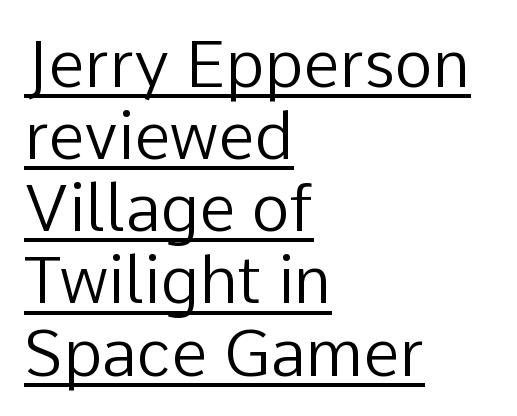
Q: Is the text bold? A: No.
Q: Is the text italic (slanted)? A: No, it is upright.
Q: Is the typeface a serif or a sans-serif typeface? A: Sans-serif.
Q: Is the text underlined? A: Yes.
Q: How is the paragraph aligned? A: Left-aligned.
Q: Is the spacing between letters normal or unusually wide? A: Normal.
Q: Is the spacing between lines tight, normal or loose? A: Tight.
Q: Width (condensed, normal, or wide)? A: Normal.
Q: Stroke contrast? A: Low.
Q: x-height? A: Medium.
Q: Monospaced? A: No.
